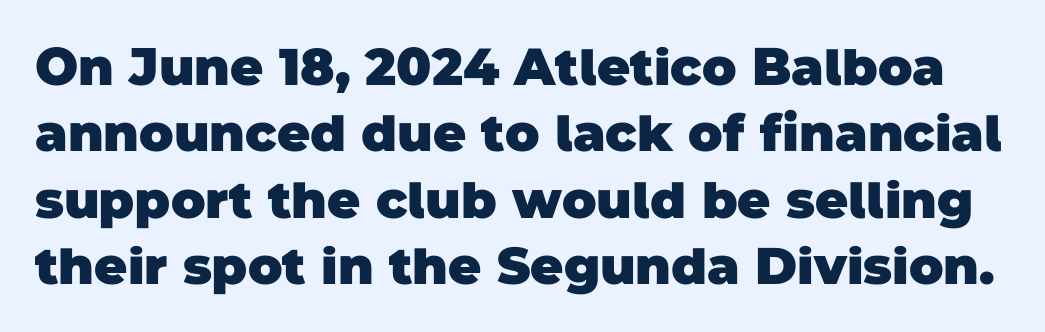
Q: Is the text bold? A: Yes.
Q: Is the typeface a serif or a sans-serif typeface? A: Sans-serif.
Q: Is the text underlined? A: No.
Q: Is the spacing between letters normal or unusually wide? A: Normal.
Q: Is the spacing between lines tight, normal or loose? A: Normal.
Q: Width (condensed, normal, or wide)? A: Normal.
Q: Stroke contrast? A: Low.
Q: x-height? A: Large.
Q: Monospaced? A: No.
